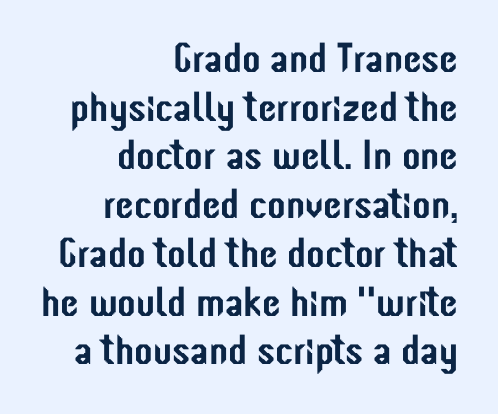
{"serif": "no", "italic": "no", "width": "condensed", "stroke_contrast": "low", "x_height": "medium", "monospaced": "no", "underline": "no", "align": "right", "line_spacing_ratio": 1.16, "letter_spacing": "normal", "letter_spacing_em": 0.0, "glyph_px": 42}
